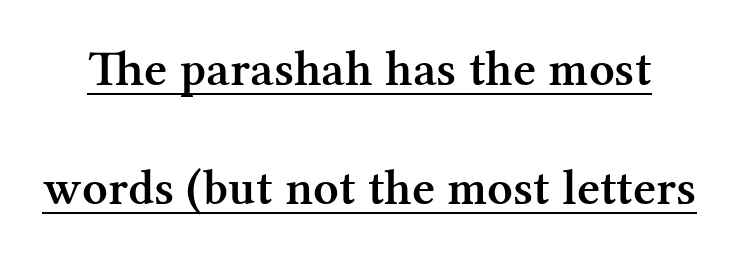
Students, this is semibold: more ink than regular, less than bold. The specimen reads as upright at a glance. A typesetter would call this proportional, since set widths differ per character. Line spacing here is loose.
